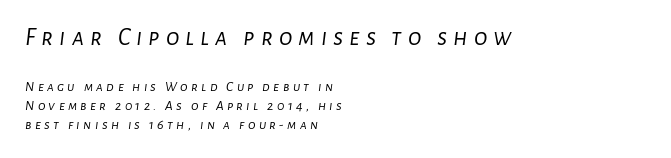
The image shows 25 px text type, italic (leaning right); set left-aligned, normal line spacing (1.36x), unusually wide letter spacing (+0.24 em), not underlined; the first (top) block is 1.79x larger.
